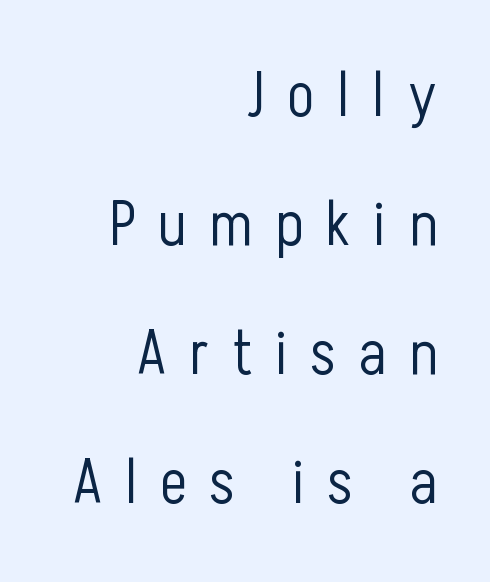
Q: Is the text bold? A: No.
Q: Is the text italic (slanted)? A: No, it is upright.
Q: Is the typeface a serif or a sans-serif typeface? A: Sans-serif.
Q: Is the text underlined? A: No.
Q: How is the paragraph aligned? A: Right-aligned.
Q: Is the spacing between letters normal or unusually wide? A: Unusually wide.
Q: Is the spacing between lines tight, normal or loose? A: Loose.
Q: Width (condensed, normal, or wide)? A: Condensed.
Q: Stroke contrast? A: Low.
Q: x-height? A: Medium.
Q: Monospaced? A: No.
